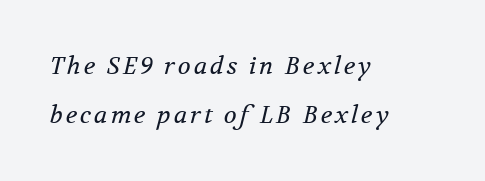
The block of text is sparse from top to bottom, with ample space between rows. The strokes are not fattened; the text isn't bold. A typesetter would mark this as italic. No word sits above an underline. The setting favours the left margin, as ordinary paragraphs usually do.
